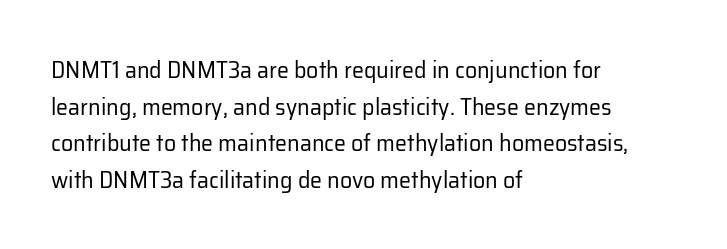
Standard letterfit; no display-style spreading of the glyphs. No chunkiness to these letters — they're not bold. This is roman type, the default non-slanted kind. Does the copy run flush right? No — it runs flush left.
